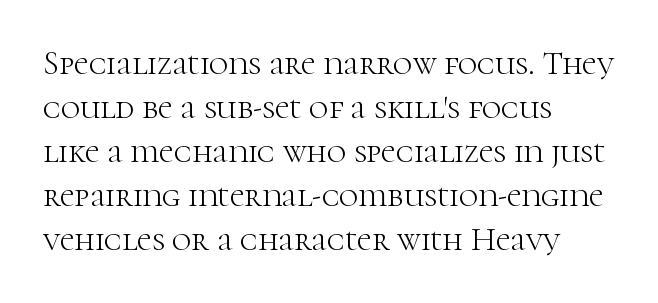
{"serif": "yes", "italic": "no", "bold": "no", "weight": "light", "width": "normal", "stroke_contrast": "high", "x_height": "medium", "monospaced": "no", "underline": "no", "align": "left", "line_spacing": "normal", "line_spacing_ratio": 1.33, "letter_spacing": "normal", "letter_spacing_em": 0.0, "glyph_px": 33}
